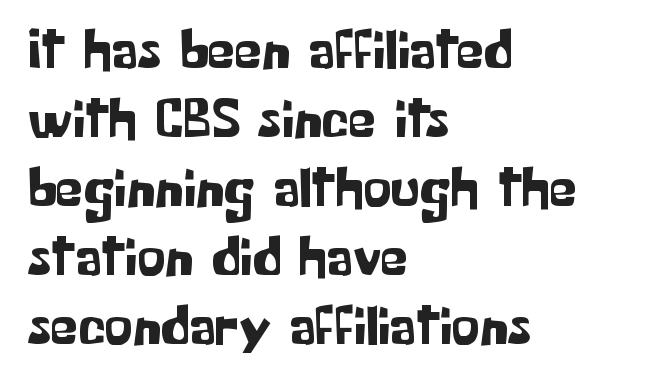
Q: Is the text italic (slanted)? A: No, it is upright.
Q: Is the typeface a serif or a sans-serif typeface? A: Sans-serif.
Q: Is the text underlined? A: No.
Q: How is the paragraph aligned? A: Left-aligned.
Q: Is the spacing between letters normal or unusually wide? A: Normal.
Q: Width (condensed, normal, or wide)? A: Normal.
Q: Stroke contrast? A: Low.
Q: x-height? A: Medium.
Q: Monospaced? A: No.
